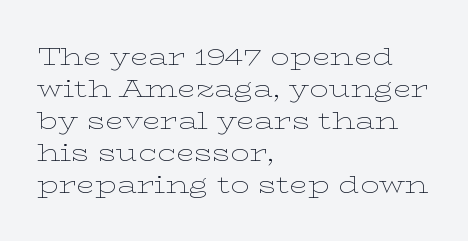
A bare baseline throughout the passage. Does the lettering tilt? It doesn't — this is upright. Leftover space on each line is placed entirely after the last word. Regarding leading, the lines here are spaced in the standard way. Inter-character spacing is left at the font's built-in metrics. Compared with a typical body face, this is equally light or lighter still.
